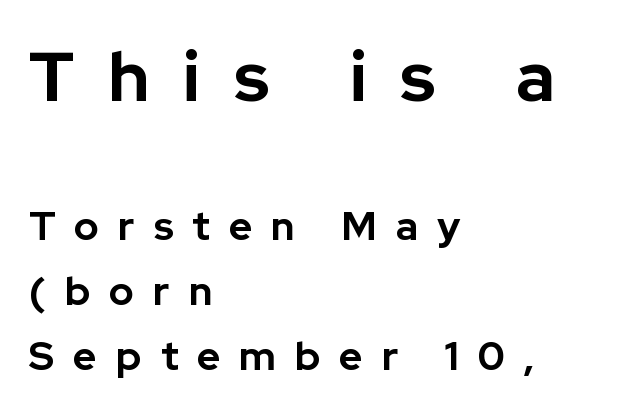
{"serif": "no", "italic": "no", "bold": "yes", "weight": "bold", "width": "normal", "stroke_contrast": "low", "x_height": "medium", "monospaced": "no", "underline": "no", "align": "left", "line_spacing": "normal", "line_spacing_ratio": 1.63, "letter_spacing": "wide", "letter_spacing_em": 0.48, "larger_block": "first", "size_ratio": 1.75, "glyph_px": 70}
